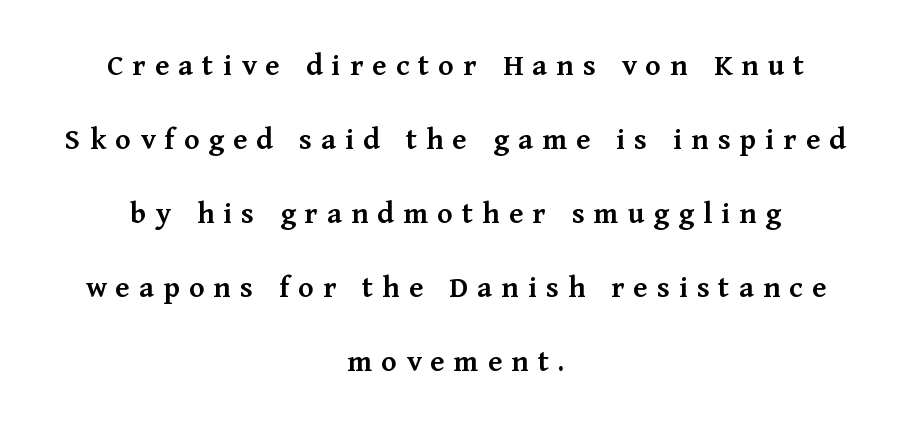
Q: Is the text bold? A: Semi-bold.
Q: Is the text italic (slanted)? A: No, it is upright.
Q: Is the typeface a serif or a sans-serif typeface? A: Serif.
Q: Is the text underlined? A: No.
Q: How is the paragraph aligned? A: Centered.
Q: Is the spacing between letters normal or unusually wide? A: Unusually wide.
Q: Is the spacing between lines tight, normal or loose? A: Loose.
Q: Width (condensed, normal, or wide)? A: Normal.
Q: Stroke contrast? A: Medium.
Q: x-height? A: Medium.
Q: Monospaced? A: No.
